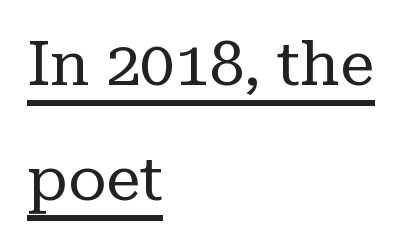
{"serif": "yes", "italic": "no", "bold": "no", "weight": "regular", "width": "normal", "stroke_contrast": "low", "x_height": "medium", "monospaced": "no", "underline": "yes", "align": "left", "line_spacing_ratio": 1.86, "letter_spacing": "normal", "letter_spacing_em": 0.0, "glyph_px": 62}
